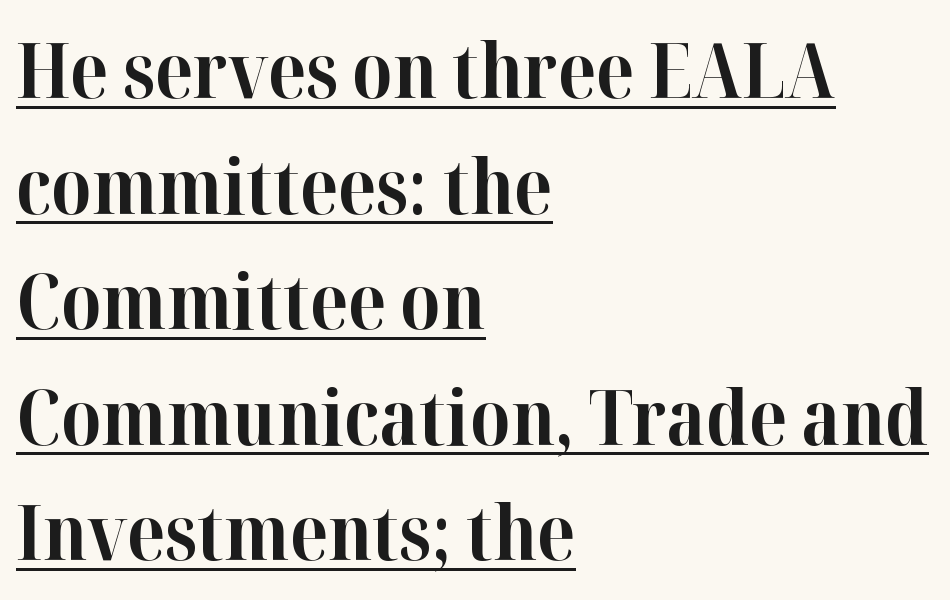
Q: Is the text bold? A: Yes.
Q: Is the text italic (slanted)? A: No, it is upright.
Q: Is the typeface a serif or a sans-serif typeface? A: Serif.
Q: Is the text underlined? A: Yes.
Q: How is the paragraph aligned? A: Left-aligned.
Q: Is the spacing between letters normal or unusually wide? A: Normal.
Q: Is the spacing between lines tight, normal or loose? A: Normal.
Q: Width (condensed, normal, or wide)? A: Normal.
Q: Stroke contrast? A: High.
Q: x-height? A: Medium.
Q: Monospaced? A: No.
